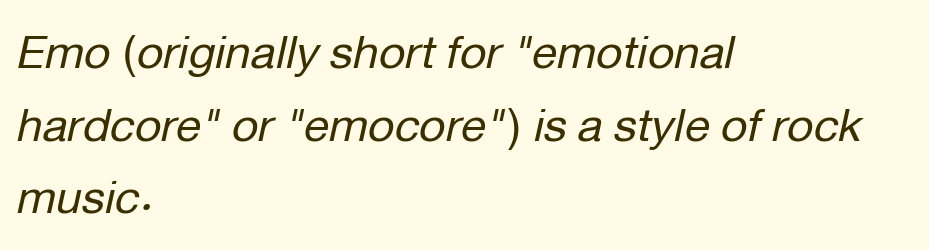
There is no visible air inserted between adjacent glyphs. If you measured baseline to baseline, you'd find a middling distance. The text carries the slant typical of an italic or oblique font. Beneath every word, the page is bare. The letters advance in unequal steps, a hallmark of proportional type. Letters have the restrained weight of plain body copy at most.
